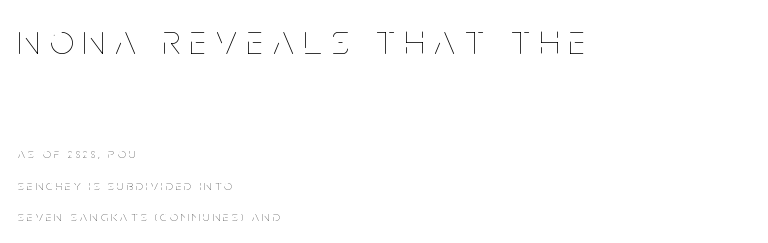
The image shows 42 px thin, condensed type, upright; set left-aligned, loose line spacing (2.25x), unusually wide letter spacing (+0.24 em), not underlined; the first (top) block is 3.0x larger; low stroke contrast and a large x-height.
